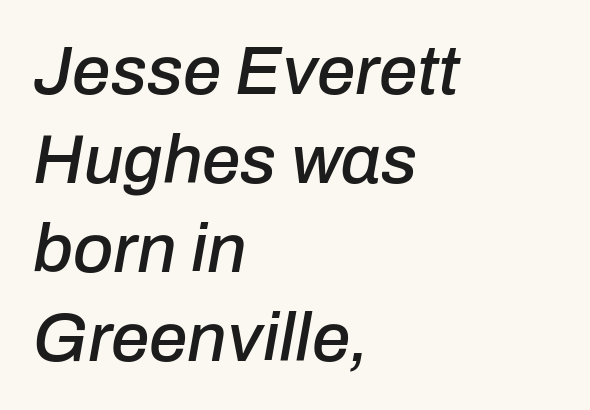
Q: Is the text italic (slanted)? A: Yes, it leans right by about 10 degrees.
Q: Is the text underlined? A: No.
Q: How is the paragraph aligned? A: Left-aligned.
Q: Is the spacing between letters normal or unusually wide? A: Normal.
Q: Is the spacing between lines tight, normal or loose? A: Normal.
Q: Width (condensed, normal, or wide)? A: Normal.
Q: Stroke contrast? A: Low.
Q: x-height? A: Medium.
Q: Monospaced? A: No.
